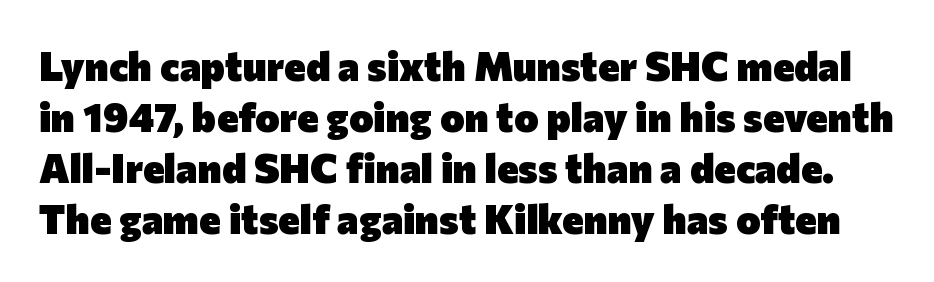
{"serif": "no", "italic": "no", "bold": "yes", "weight": "heavy", "width": "normal", "stroke_contrast": "low", "x_height": "medium", "monospaced": "no", "underline": "no", "line_spacing_ratio": 1.24, "letter_spacing": "normal", "letter_spacing_em": 0.0, "glyph_px": 41}
